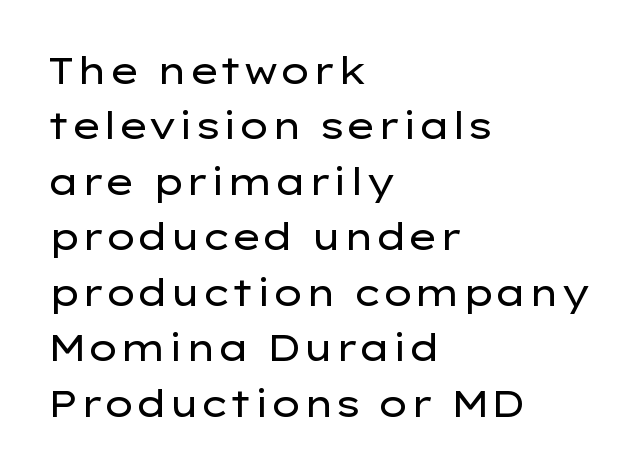
{"serif": "no", "italic": "no", "bold": "no", "weight": "regular", "width": "wide", "stroke_contrast": "low", "x_height": "medium", "monospaced": "no", "underline": "no", "align": "left", "line_spacing": "normal", "line_spacing_ratio": 1.5, "letter_spacing": "normal", "letter_spacing_em": 0.0, "glyph_px": 37}
